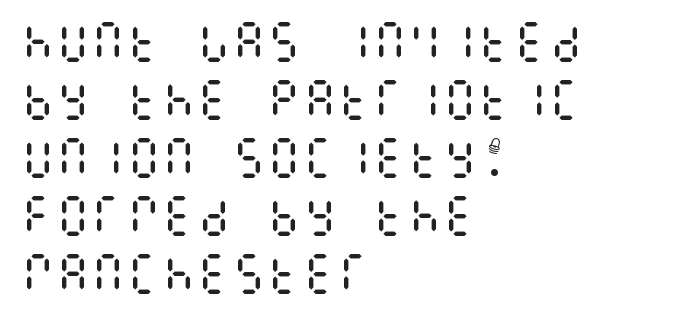
Is this a heavy cut? Hardly; it is regular or lighter. If you drew a ruler down the left edge, every line would touch it. The space directly below the letters is spotless. The letters stand upright; this is a roman face.
